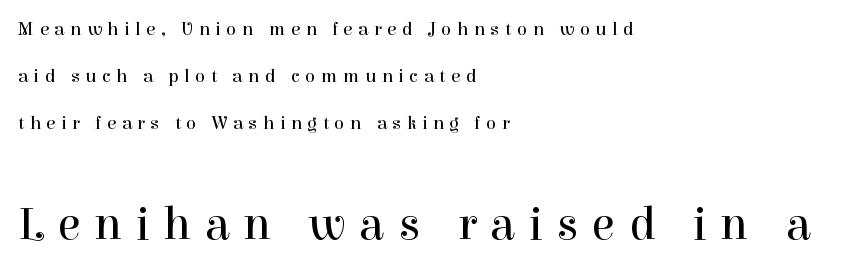
The image shows 47 px regular-weight serif type, upright; set left-aligned, loose line spacing (2.48x), unusually wide letter spacing (+0.29 em), not underlined; the second (bottom) block is 2.47x larger; high stroke contrast and a medium x-height.
